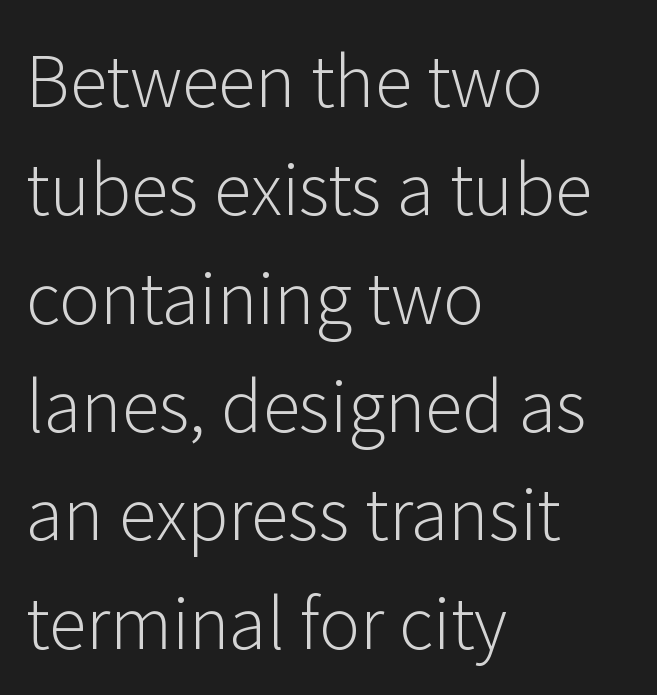
Is there much room between lines? A standard amount, neither cramped nor airy. Students, note that the glyphs here touch the page at normal intervals. Compared with a centered layout, this one pins lines to the left instead. No italicization has been applied; the sample stays upright.
